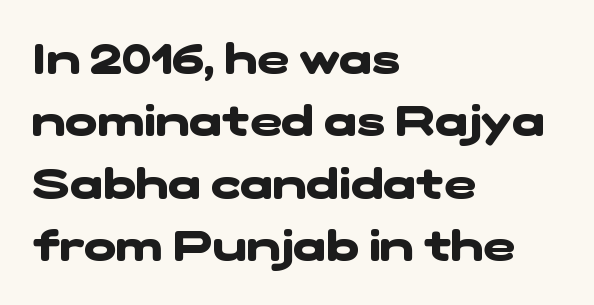
Baseline-to-baseline distance is the conventional proportion of letter height. Classification — sans serif. Here the designer chose a conventional face with non-uniform glyph widths. Line starts are locked; line ends wander. The type is set solid horizontally, with unmodified tracking. Underlining? Definitely not there.
